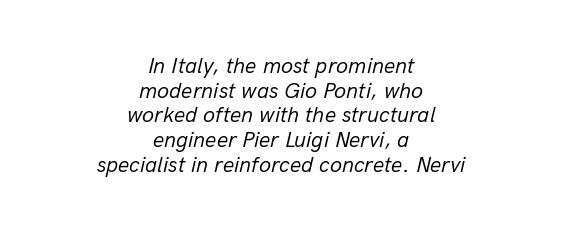
{"italic": "yes", "lean": "right", "slant_degrees": 13, "bold": "no", "underline": "no", "align": "center", "line_spacing": "tight", "line_spacing_ratio": 1.12, "letter_spacing": "normal", "letter_spacing_em": 0.0, "glyph_px": 22}
